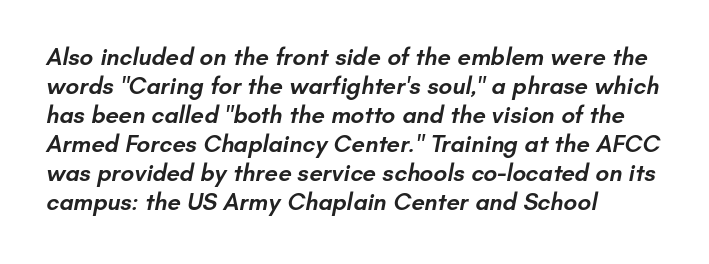
Here the glyphs are tracked normally, forming tight word shapes. A semibold gives these letters moderate extra thickness, short of bold. The paragraph shown leans on its left margin. A clean baseline with only descenders dipping below it.
